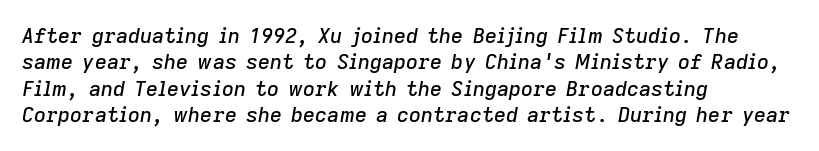
Descenders hang freely into open space. The rendering keeps characters at their native spacing. The passage shown leans; its letterforms are oblique. These lines are set flush left with a ragged right edge. Horizontal bands of white between lines are of average thickness.
